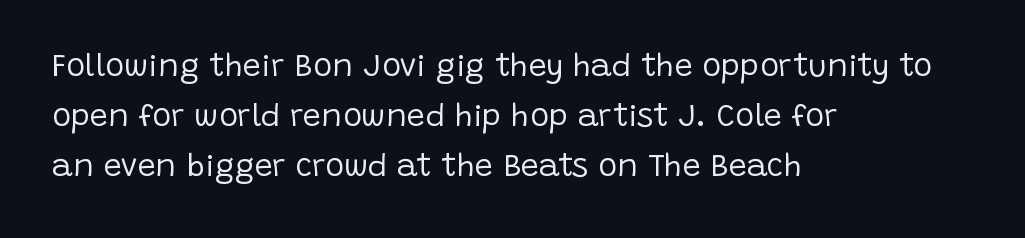
The image shows 32 px regular-weight sans-serif type, upright; set left-aligned, normal line spacing (1.57x), normal letter spacing, not underlined; low stroke contrast and a large x-height.
